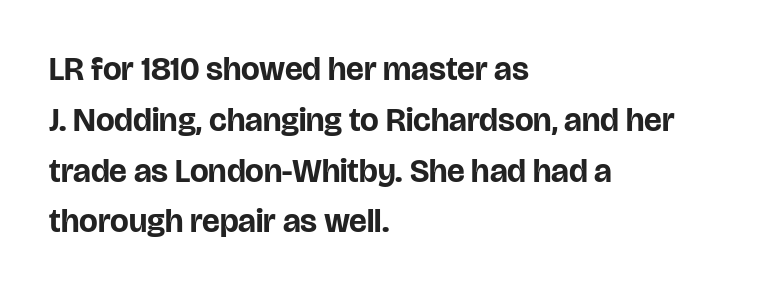
{"serif": "no", "italic": "no", "bold": "yes", "weight": "bold", "width": "normal", "stroke_contrast": "low", "x_height": "large", "monospaced": "no", "underline": "no", "align": "left", "line_spacing": "normal", "line_spacing_ratio": 1.54, "letter_spacing": "normal", "letter_spacing_em": 0.0, "glyph_px": 33}
